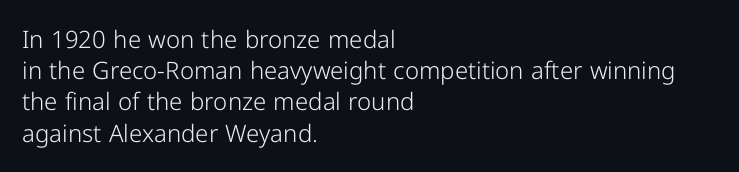
The ragged edge is on the right, which tells us the setting is flush left. The passage shown is not underscored anywhere. These lines were composed using upright roman letters. This sample uses plain, unmodified letter spacing. Reading down the column, the eye jumps a familiar distance to each next line.
